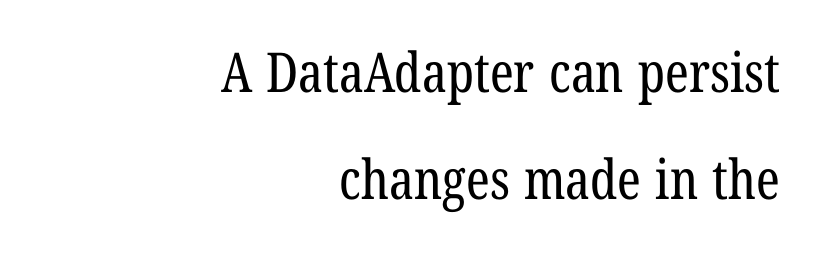
Q: Is the text bold? A: No.
Q: Is the typeface a serif or a sans-serif typeface? A: Serif.
Q: Is the text underlined? A: No.
Q: How is the paragraph aligned? A: Right-aligned.
Q: Is the spacing between letters normal or unusually wide? A: Normal.
Q: Is the spacing between lines tight, normal or loose? A: Loose.
Q: Width (condensed, normal, or wide)? A: Condensed.
Q: Stroke contrast? A: Low.
Q: x-height? A: Medium.
Q: Monospaced? A: No.
